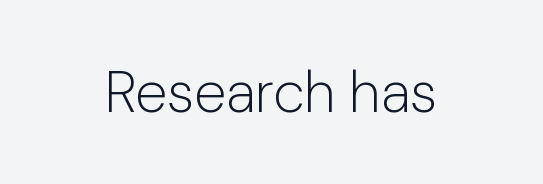
Serif or sans? Sans — the stroke terminals are bare. Has an underline been added? It has not. Do the characters align in a grid? No, the font is proportional. The type sits square on the baseline with zero lean. In terms of letterspacing, this is plain default setting.
